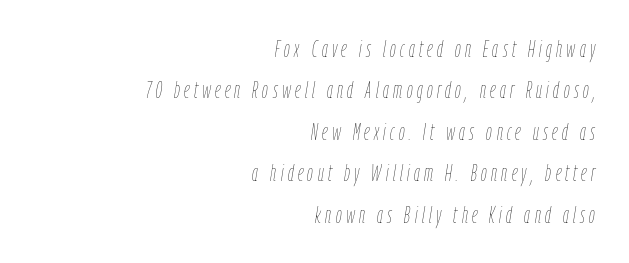
The image shows 23 px text type, italic (leaning right); set right-aligned, line spacing 1.8x, not underlined.
